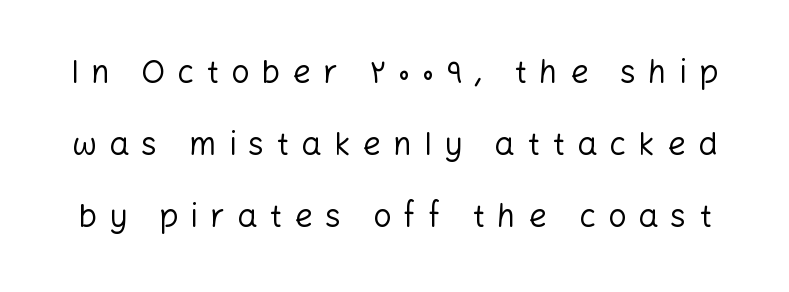
Q: Is the text bold? A: No.
Q: Is the text italic (slanted)? A: No, it is upright.
Q: Is the typeface a serif or a sans-serif typeface? A: Sans-serif.
Q: Is the text underlined? A: No.
Q: Is the spacing between letters normal or unusually wide? A: Unusually wide.
Q: Is the spacing between lines tight, normal or loose? A: Loose.
Q: Width (condensed, normal, or wide)? A: Normal.
Q: Stroke contrast? A: Low.
Q: x-height? A: Medium.
Q: Monospaced? A: No.
